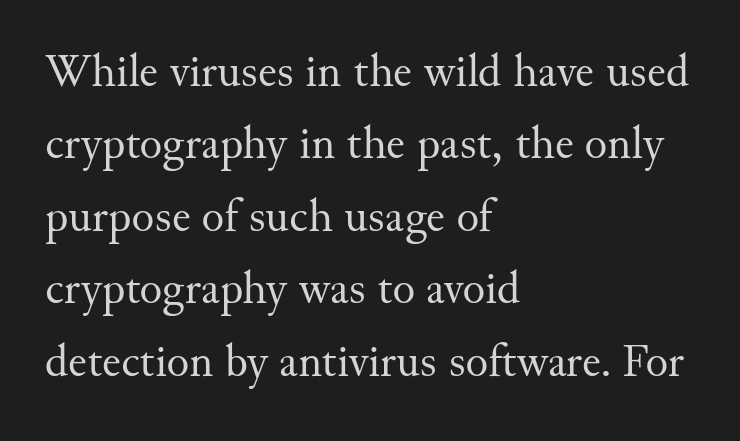
Q: Is the text bold? A: No.
Q: Is the text italic (slanted)? A: No, it is upright.
Q: Is the typeface a serif or a sans-serif typeface? A: Serif.
Q: Is the text underlined? A: No.
Q: How is the paragraph aligned? A: Left-aligned.
Q: Is the spacing between letters normal or unusually wide? A: Normal.
Q: Is the spacing between lines tight, normal or loose? A: Normal.
Q: Width (condensed, normal, or wide)? A: Normal.
Q: Stroke contrast? A: Medium.
Q: x-height? A: Small.
Q: Monospaced? A: No.
